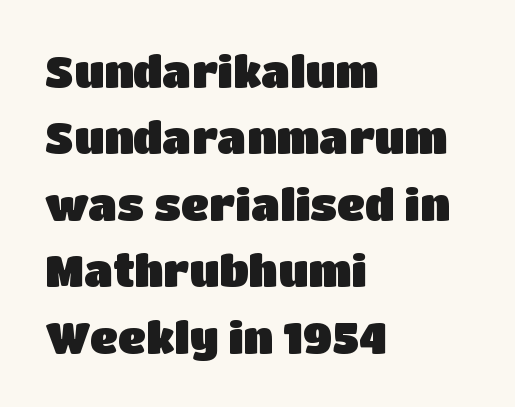
This sample has the flowing, uneven cadence of proportional lettering. The area under the type is left untouched. Caption: multi-line text, flush left, ragged right. The rendering shows plain stroke endings on the letterforms — a sans-serif design. The lettering stays uniformly vertical, giving the passage a roman look.
